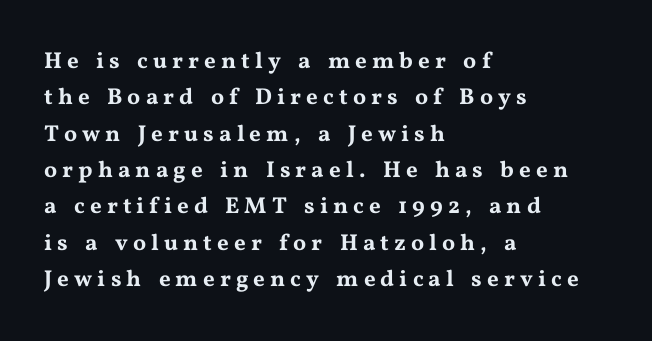
{"italic": "no", "underline": "no", "align": "left", "line_spacing": "normal", "line_spacing_ratio": 1.58, "letter_spacing": "wide", "letter_spacing_em": 0.22, "glyph_px": 23}
